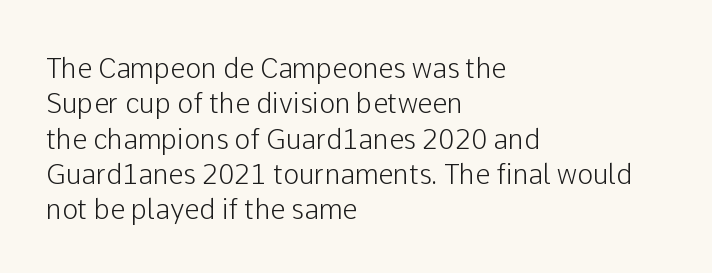
The image shows 27 px text type, upright; set left-aligned, normal line spacing (1.31x), normal letter spacing, not underlined.
